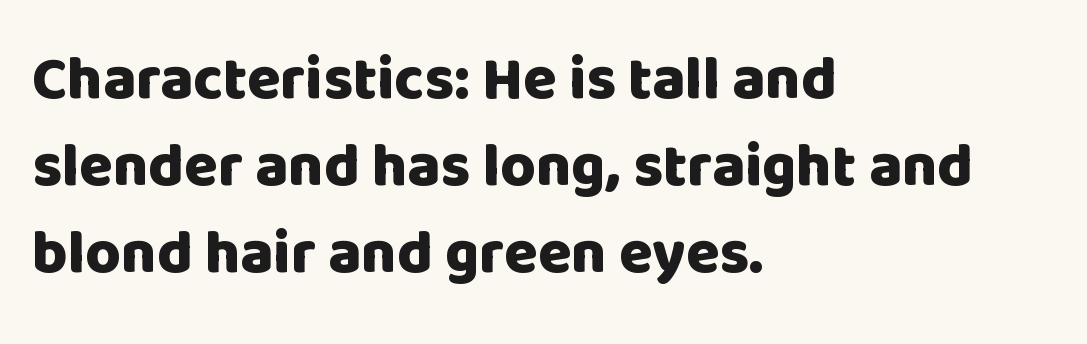
The image shows 61 px heavy sans-serif type, upright; set left-aligned, normal line spacing (1.43x), normal letter spacing, not underlined; low stroke contrast and a large x-height.
